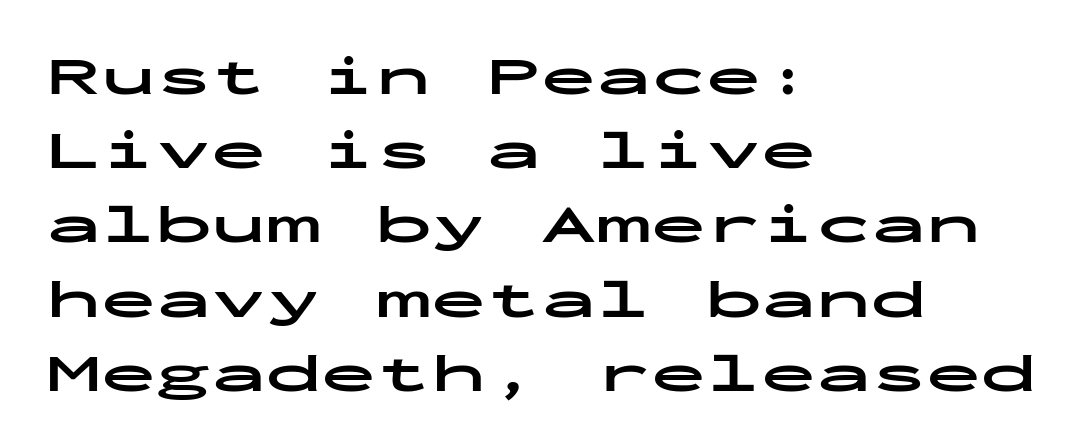
{"serif": "no", "italic": "no", "bold": "yes", "weight": "bold", "width": "wide", "stroke_contrast": "low", "x_height": "medium", "monospaced": "yes", "underline": "no", "align": "left", "line_spacing": "normal", "line_spacing_ratio": 1.35, "letter_spacing": "normal", "letter_spacing_em": 0.0, "glyph_px": 55}
